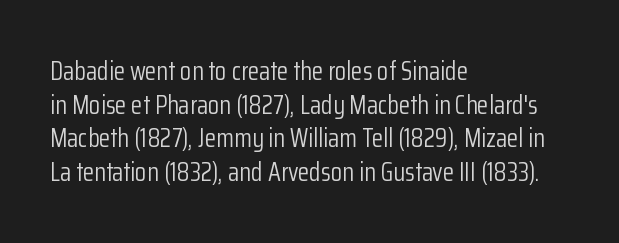
The image shows 26 px text type, upright; set left-aligned, normal line spacing (1.29x), normal letter spacing, not underlined.
